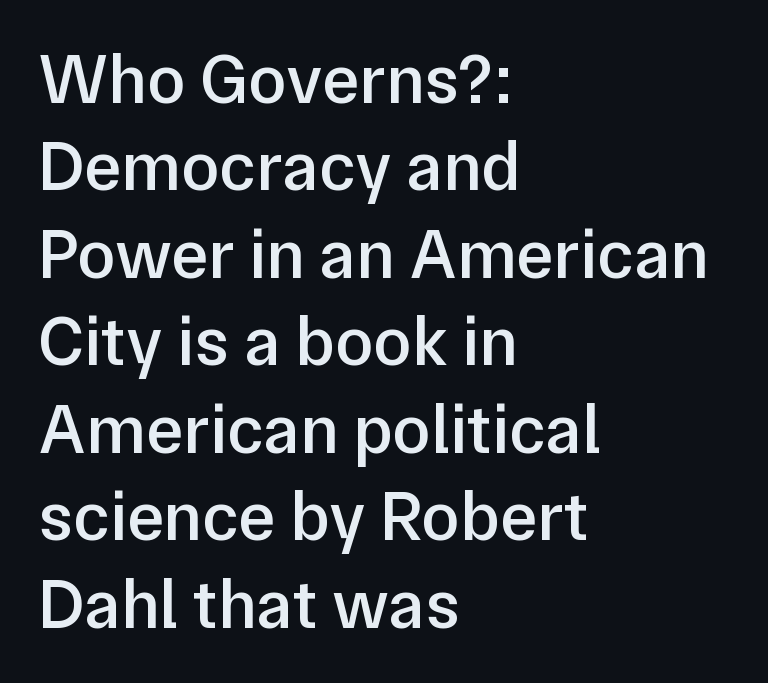
{"serif": "no", "italic": "no", "bold": "semi", "weight": "semibold", "width": "normal", "stroke_contrast": "low", "x_height": "medium", "monospaced": "no", "underline": "no", "align": "left", "line_spacing": "normal", "line_spacing_ratio": 1.25, "letter_spacing": "normal", "letter_spacing_em": 0.0, "glyph_px": 70}
